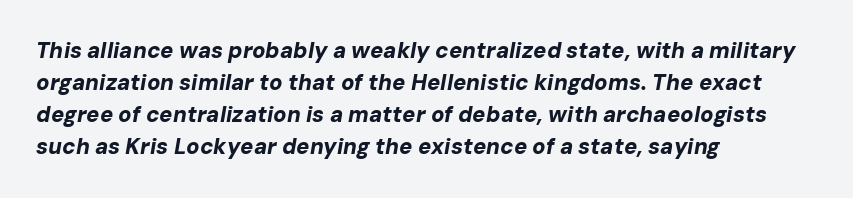
The image shows 22 px bold type, italic (leaning right); set left-aligned, normal line spacing (1.46x), normal letter spacing, not underlined.
